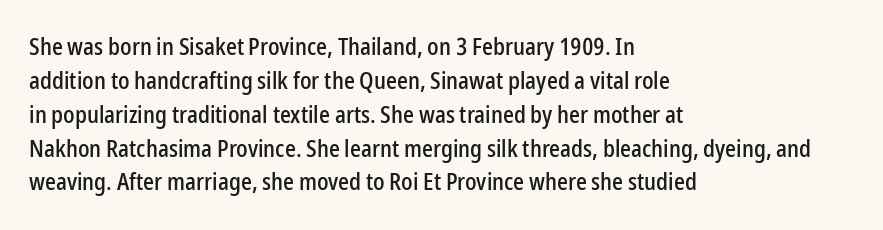
The image shows 24 px text type, upright; set left-aligned, normal line spacing (1.41x), normal letter spacing, not underlined.
